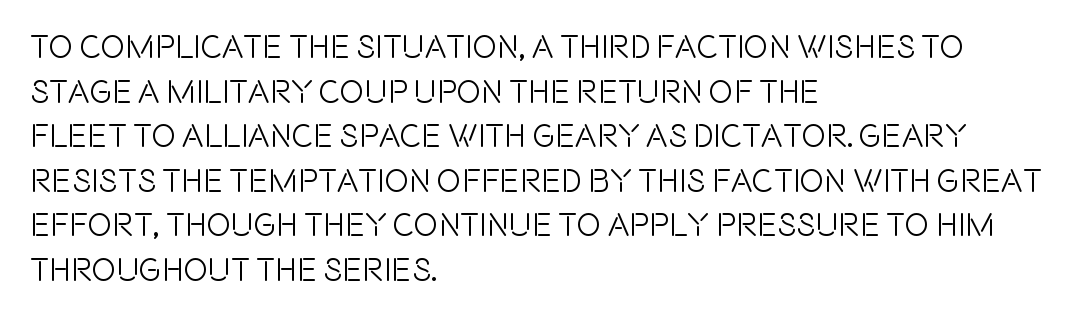
The tracking reads as untouched default to a designer's eye. Notice how the passage keeps a crisp vertical edge on the left only. In terms of posture, this sample is upright. Here the designer chose a conventional face with non-uniform glyph widths.
